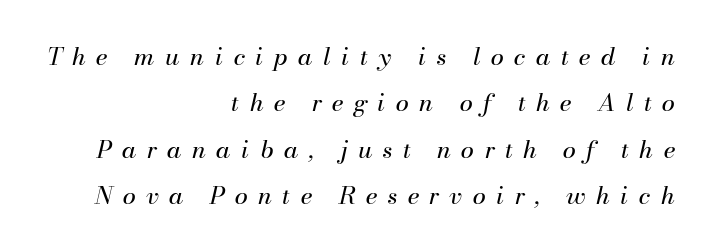
{"italic": "yes", "lean": "right", "slant_degrees": 13, "bold": "no", "underline": "no", "align": "right", "line_spacing": "loose", "line_spacing_ratio": 1.93, "letter_spacing": "wide", "letter_spacing_em": 0.43, "glyph_px": 24}
